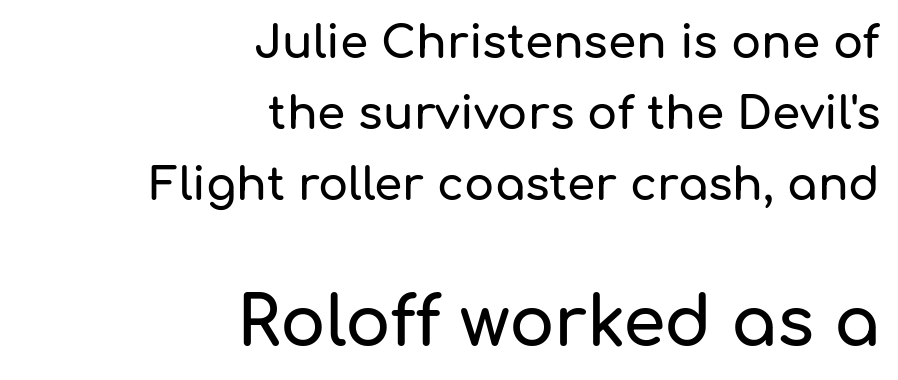
Varying glyph widths throughout — classic text-font behaviour. Nothing unusual about the tracking: characters are spaced as the font intends. Anything drawn beneath the words? Only blank space. The lower block of text is set noticeably larger than the block above it.
